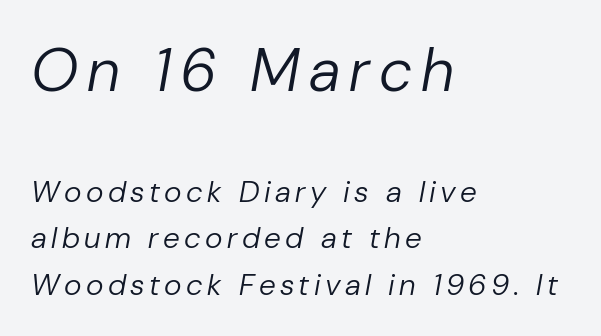
The image shows 60 px regular-weight type, italic (leaning right); set left-aligned, normal line spacing (1.55x), not underlined; the first (top) block is 2.0x larger; low stroke contrast and a medium x-height.
